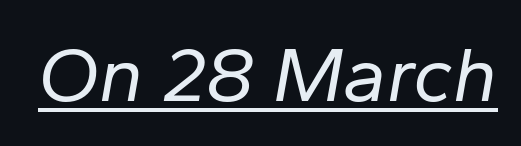
{"italic": "yes", "lean": "right", "slant_degrees": 10, "bold": "no", "weight": "regular", "width": "normal", "stroke_contrast": "low", "x_height": "medium", "monospaced": "no", "underline": "yes", "letter_spacing": "normal", "letter_spacing_em": 0.0, "glyph_px": 78}
